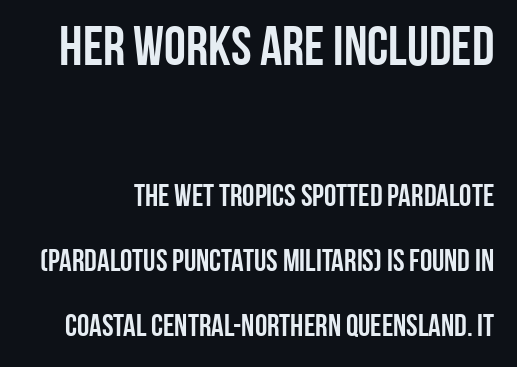
Q: Is the text italic (slanted)? A: No, it is upright.
Q: Is the typeface a serif or a sans-serif typeface? A: Sans-serif.
Q: Is the text underlined? A: No.
Q: Is the spacing between letters normal or unusually wide? A: Normal.
Q: Is the spacing between lines tight, normal or loose? A: Loose.
Q: Which block of text is set in a larger size, the first (top) or the second (bottom)? A: The first (top) one.
Q: Width (condensed, normal, or wide)? A: Condensed.
Q: Stroke contrast? A: Low.
Q: x-height? A: Large.
Q: Monospaced? A: No.
